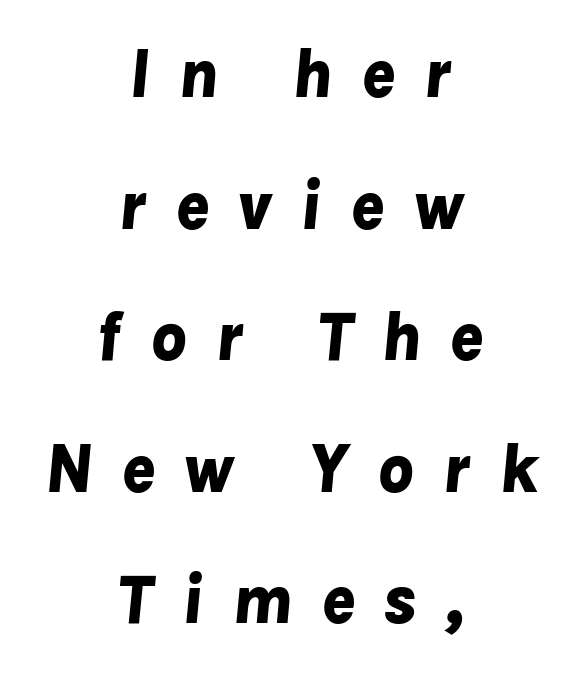
Characters are canted at an angle relative to the baseline's perpendicular. Compared with typical body copy, the letter spacing here is much looser. Each line is balanced around a shared central axis. The words here are not underlined. These words are printed bold, with thick strokes throughout. You could not count columns in this text — the font is proportionally spaced.
